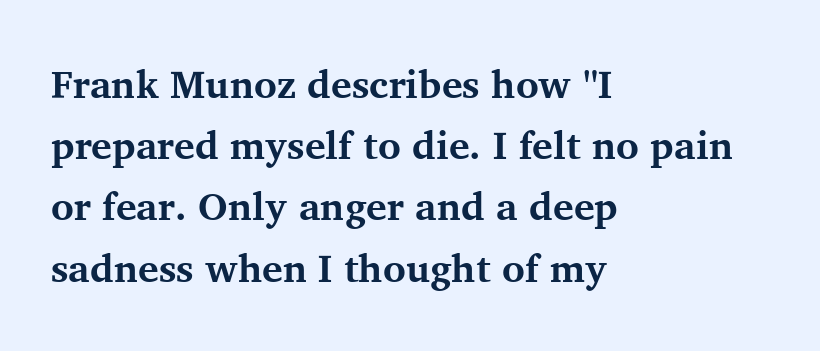
{"serif": "yes", "italic": "no", "bold": "yes", "weight": "bold", "width": "normal", "stroke_contrast": "medium", "x_height": "medium", "monospaced": "no", "underline": "no", "align": "left", "line_spacing": "normal", "line_spacing_ratio": 1.57, "letter_spacing": "normal", "letter_spacing_em": 0.0, "glyph_px": 39}
